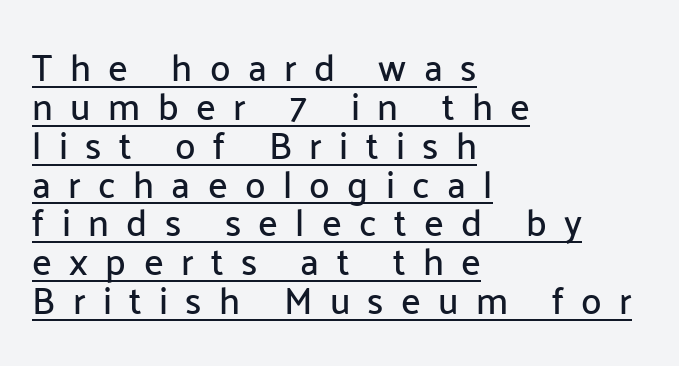
Q: Is the text italic (slanted)? A: No, it is upright.
Q: Is the typeface a serif or a sans-serif typeface? A: Sans-serif.
Q: Is the text underlined? A: Yes.
Q: How is the paragraph aligned? A: Left-aligned.
Q: Is the spacing between letters normal or unusually wide? A: Unusually wide.
Q: Is the spacing between lines tight, normal or loose? A: Tight.
Q: Width (condensed, normal, or wide)? A: Normal.
Q: Stroke contrast? A: Low.
Q: x-height? A: Medium.
Q: Monospaced? A: No.
